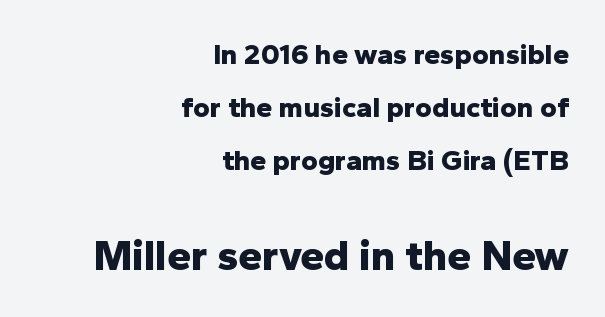
The image shows 43 px bold sans-serif type, upright; set right-aligned, line spacing 1.82x, normal letter spacing, not underlined; the second (bottom) block is 1.48x larger; low stroke contrast and a medium x-height.
